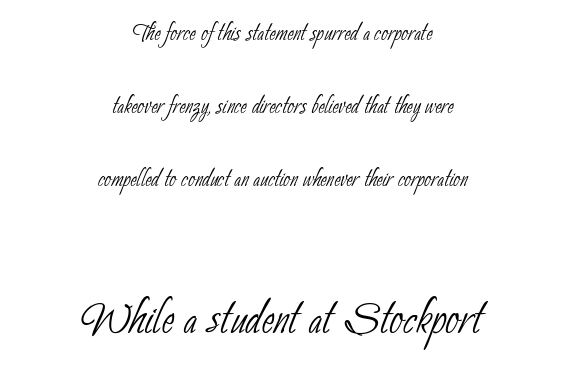
Rule under the text: the space is simply empty. These lines are rendered in a variable-pitch font. Heft: none added — not bold. Where is the straight margin? There isn't one; the lines are centered. The vertical gap from one line to the next is large.
